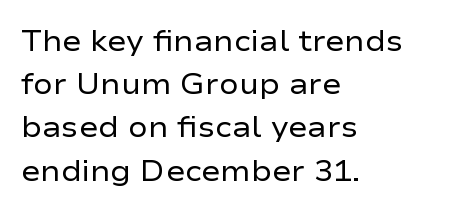
The image shows 29 px regular-weight, wide sans-serif type, upright; set left-aligned, normal line spacing (1.49x), normal letter spacing, not underlined; low stroke contrast and a medium x-height.
